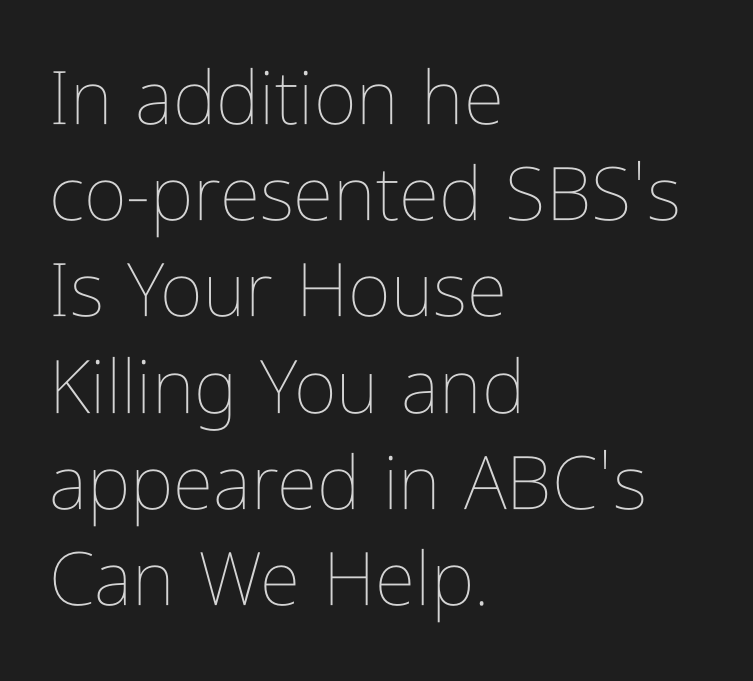
This sample has the flowing, uneven cadence of proportional lettering. Baseline-to-baseline distance is the conventional proportion of letter height. Glance below the letters and you will spot only blank space. The letters sit at their default tracking, neither squeezed nor spread. The lettering stays uniformly vertical, giving the passage a roman look. Where is the straight margin? On the left.
